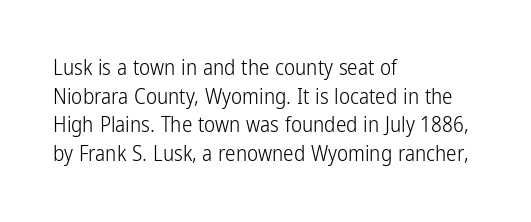
The image shows 21 px text type, upright; set left-aligned, normal line spacing (1.36x), normal letter spacing, not underlined.
